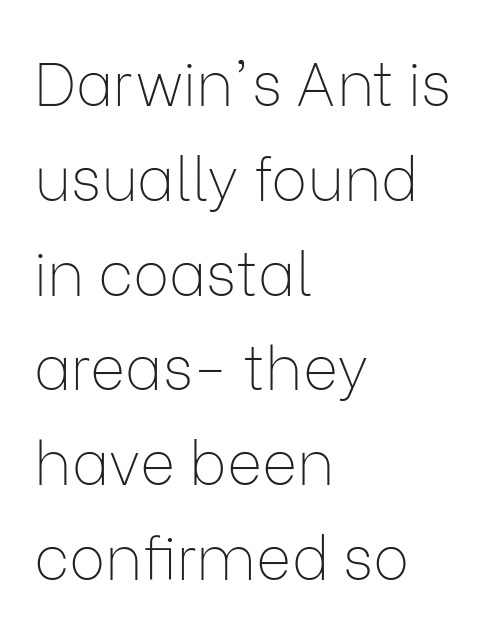
The image shows 60 px thin sans-serif type, upright; set left-aligned, normal line spacing (1.58x), normal letter spacing, not underlined; low stroke contrast and a medium x-height.
